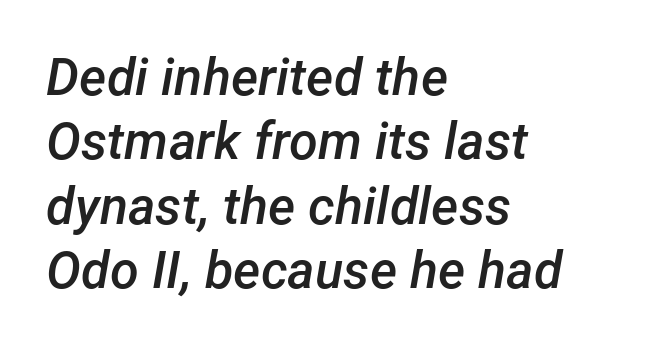
Slanted lettering throughout. Is this a fixed-width face? No — the glyphs have proportional, varying widths. Short and long lines alike share a common starting point at left. Clear beneath every line of the passage. Weight check: semibold — heavier than regular, not quite bold.
